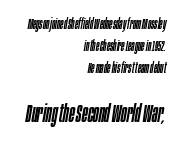
Nothing unusual about the tracking: characters are spaced as the font intends. The area under the type is left untouched. Top chunk: small. Bottom chunk: large. If you measured baseline to baseline, you'd find a middling distance. A typesetter would mark this as italic. A student would call this right alignment; a typographer would say flush right, rag left.
